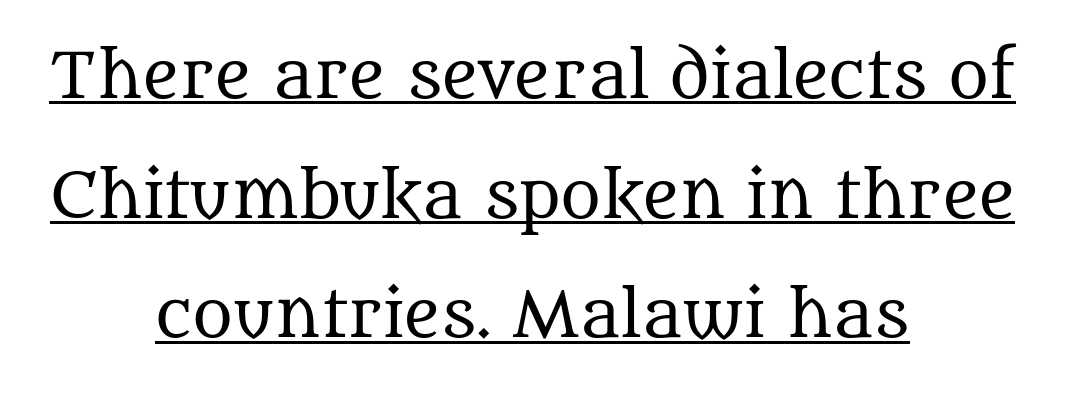
{"serif": "yes", "italic": "no", "bold": "no", "weight": "regular", "width": "normal", "stroke_contrast": "medium", "x_height": "large", "monospaced": "no", "underline": "yes", "align": "center", "line_spacing": "loose", "line_spacing_ratio": 1.93, "letter_spacing": "normal", "letter_spacing_em": 0.0, "glyph_px": 62}
